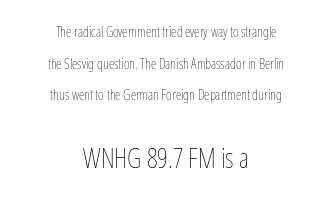
{"italic": "no", "bold": "no", "underline": "no", "align": "center", "line_spacing": "loose", "line_spacing_ratio": 2.26, "letter_spacing": "normal", "letter_spacing_em": 0.0, "larger_block": "second", "size_ratio": 1.93, "glyph_px": 27}
